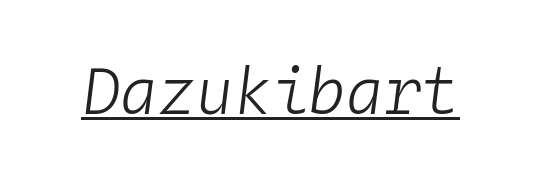
The letterforms sit shoulder to shoulder at normal distance. Do the characters align in a grid? Yes, the font is monospaced. Looking at the ascenders, they clearly lean. The rendering uses the underline text-decoration.
